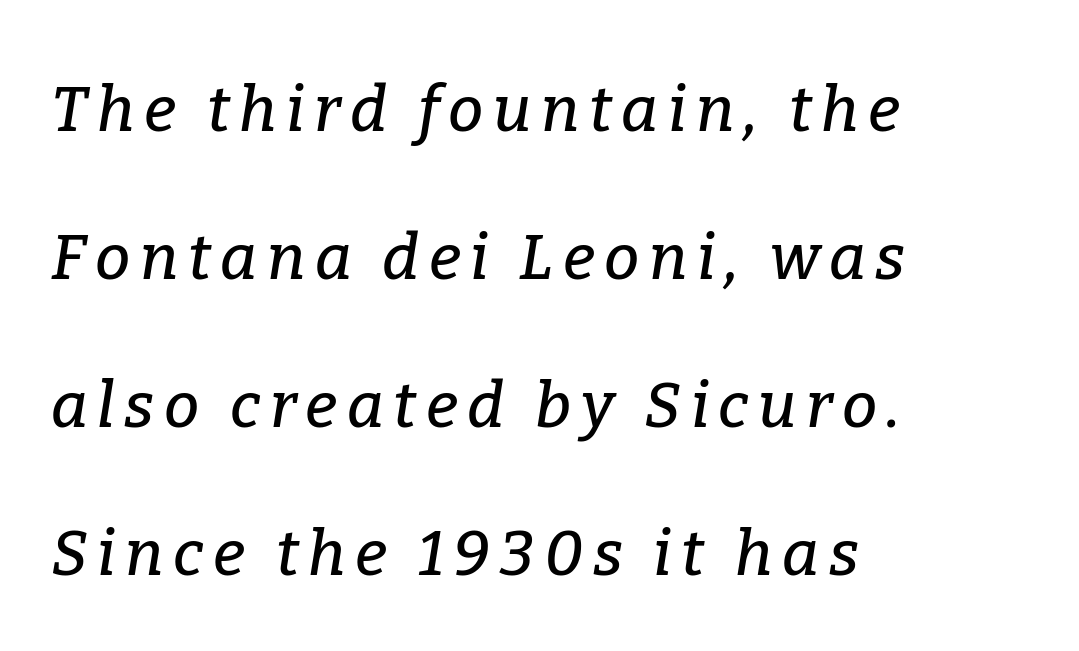
The image shows 63 px serif type, italic (leaning right); set left-aligned, loose line spacing (2.35x), not underlined; low stroke contrast and a medium x-height.
